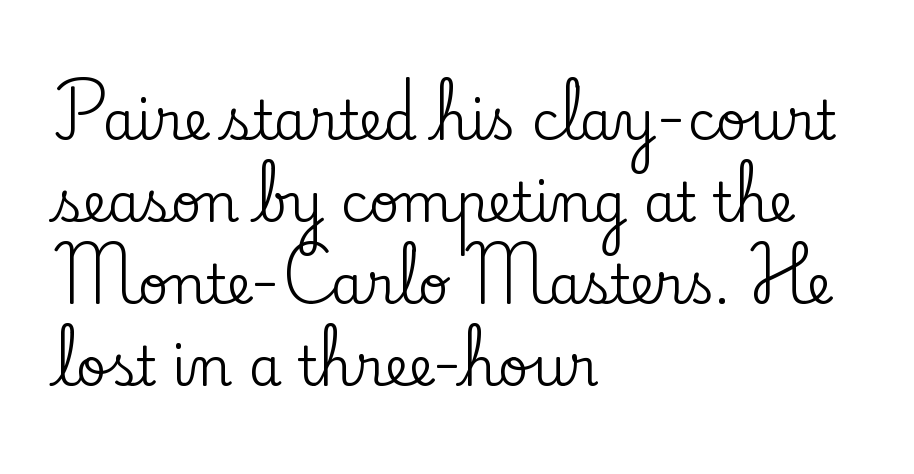
The face used here is seriffed, in the tradition of book romans. The face used here is proportionally spaced, like ordinary book or web type. The string is rendered with underlining switched off. Regarding leading, the lines here are spaced in the standard way.
